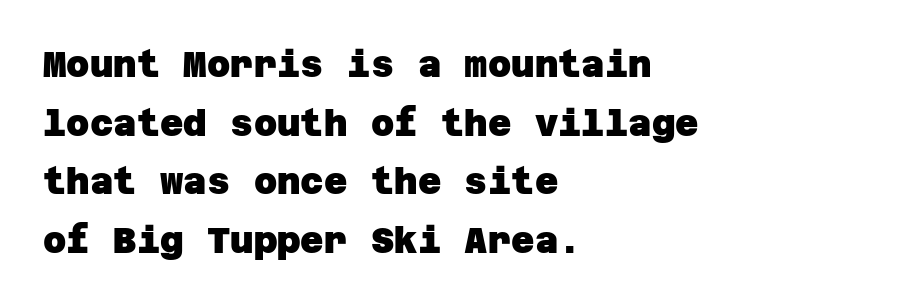
A classic flush-left, rag-right setting is used for this passage. Typographically, this falls in the sans-serif category. Rule under the text: the space is simply empty. The letters sit at their default tracking, neither squeezed nor spread. Students, observe: this is what conventionally led text looks like.
